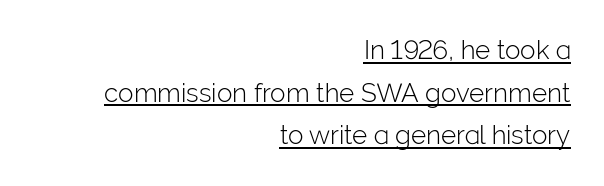
The image shows 26 px text type, upright; set right-aligned, normal line spacing (1.64x), normal letter spacing, underlined.
